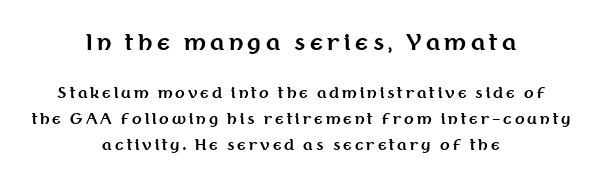
Notice how the passage keeps no hard edge, just a central spine. The characters look thick and weighty, a clear bold. Does the bottom block carry the larger type? No, the top block does. Ascenders rise straight up at ninety degrees. Students, note that the glyphs here are deliberately spaced far apart.
